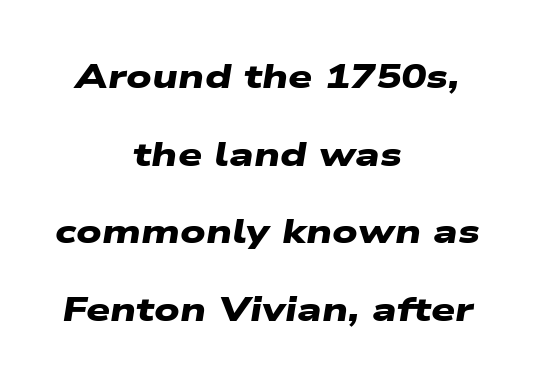
The image shows 34 px heavy, wide sans-serif type; set centered, loose line spacing (2.28x), normal letter spacing, not underlined; low stroke contrast and a medium x-height.
